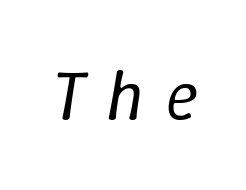
{"italic": "yes", "lean": "right", "slant_degrees": 9, "bold": "no", "weight": "regular", "width": "normal", "stroke_contrast": "low", "x_height": "medium", "monospaced": "no", "underline": "no", "letter_spacing": "wide", "letter_spacing_em": 0.28, "glyph_px": 71}
